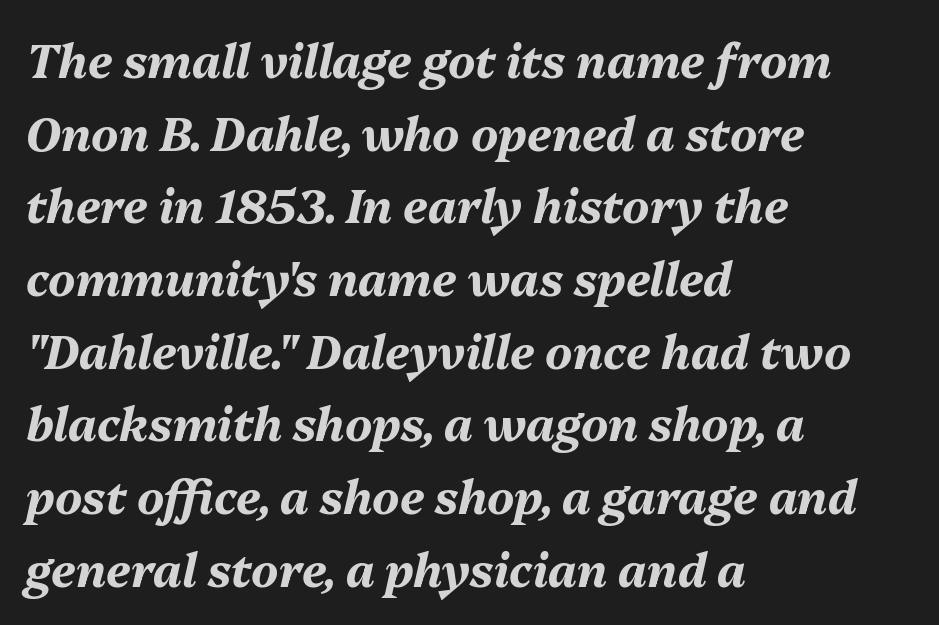
{"italic": "yes", "lean": "right", "slant_degrees": 13, "bold": "yes", "weight": "bold", "width": "normal", "stroke_contrast": "medium", "x_height": "medium", "monospaced": "no", "underline": "no", "align": "left", "line_spacing": "normal", "line_spacing_ratio": 1.58, "letter_spacing": "normal", "letter_spacing_em": 0.0, "glyph_px": 46}
